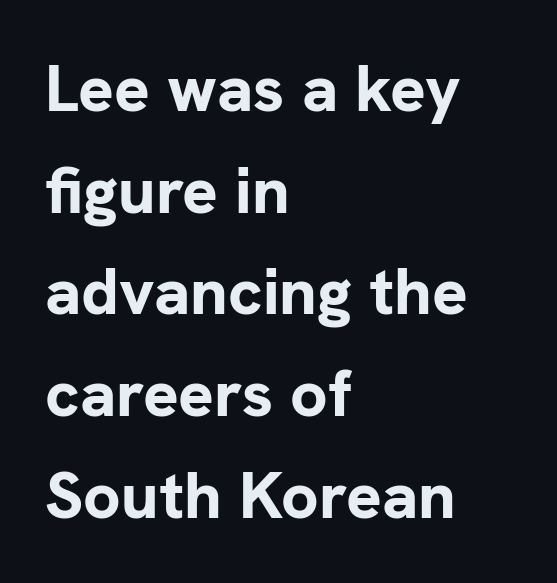
{"serif": "no", "italic": "no", "bold": "yes", "weight": "bold", "width": "normal", "stroke_contrast": "low", "x_height": "medium", "monospaced": "no", "underline": "no", "align": "left", "line_spacing": "normal", "line_spacing_ratio": 1.54, "letter_spacing": "normal", "letter_spacing_em": 0.0, "glyph_px": 66}
